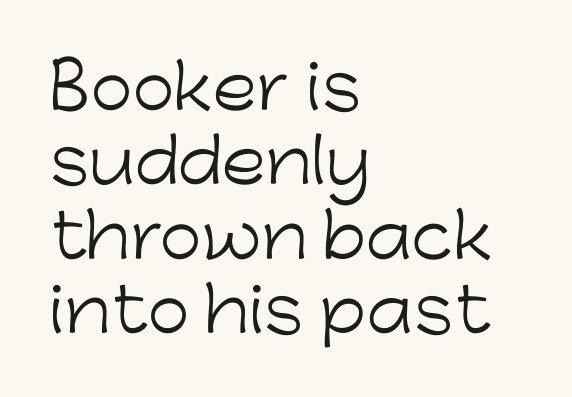
The type sits square on the baseline with zero lean. Character widths vary here, with narrow letters taking less room than wide ones. Descenders are the only things crossing below the line. Look at the bottom of the vertical strokes: they stop flat, with no serifs. The strokes carry an ordinary text weight at most.
